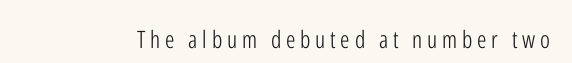
{"italic": "no", "bold": "no", "underline": "no", "letter_spacing": "wide", "letter_spacing_em": 0.2, "glyph_px": 24}
